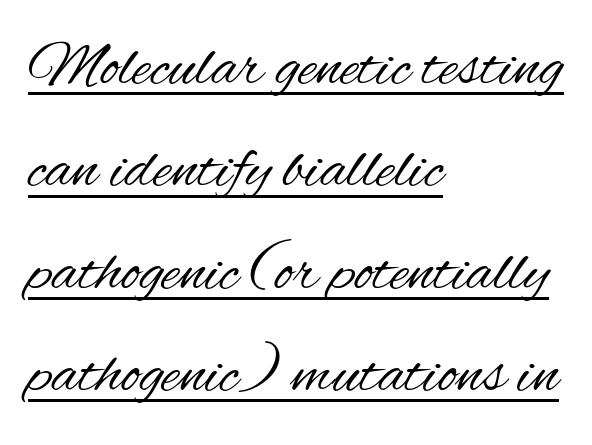
The image shows 64 px regular-weight, condensed sans-serif type; set left-aligned, normal line spacing (1.6x), normal letter spacing, underlined; medium stroke contrast and a small x-height.
